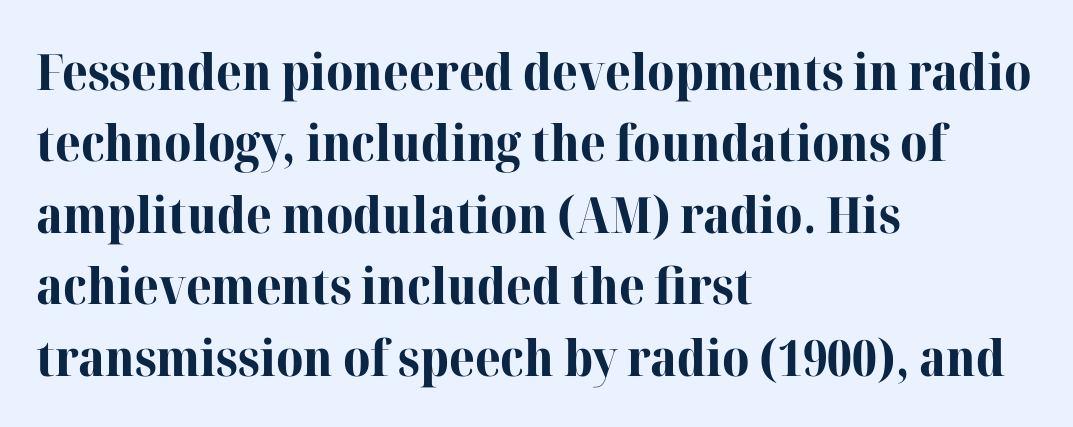
Observe the serifs anchoring each vertical stroke in this sample. The passage shown is emphatically bold. Leading: standard. In CSS terms this would be text-align: left.
